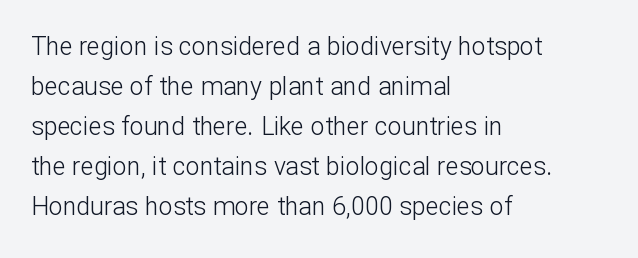
The image shows 25 px text type, upright; set left-aligned, normal line spacing (1.6x), normal letter spacing, not underlined.
